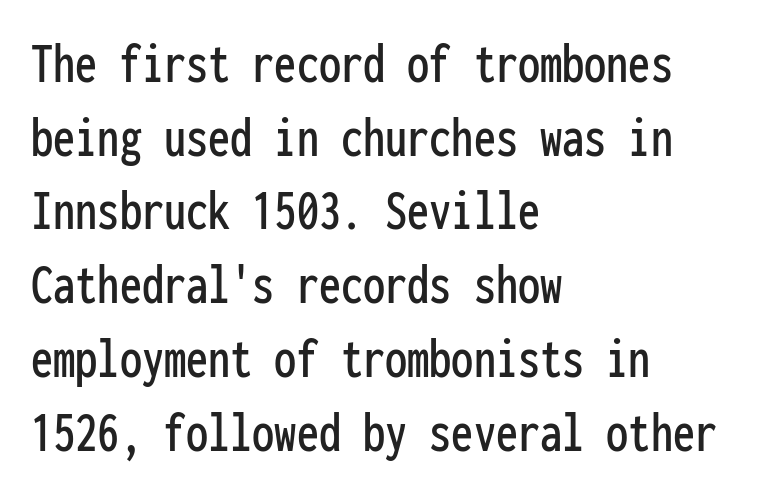
The image shows 59 px condensed sans-serif type, upright, monospaced; set left-aligned, normal line spacing (1.25x), normal letter spacing, not underlined; low stroke contrast and a medium x-height.
